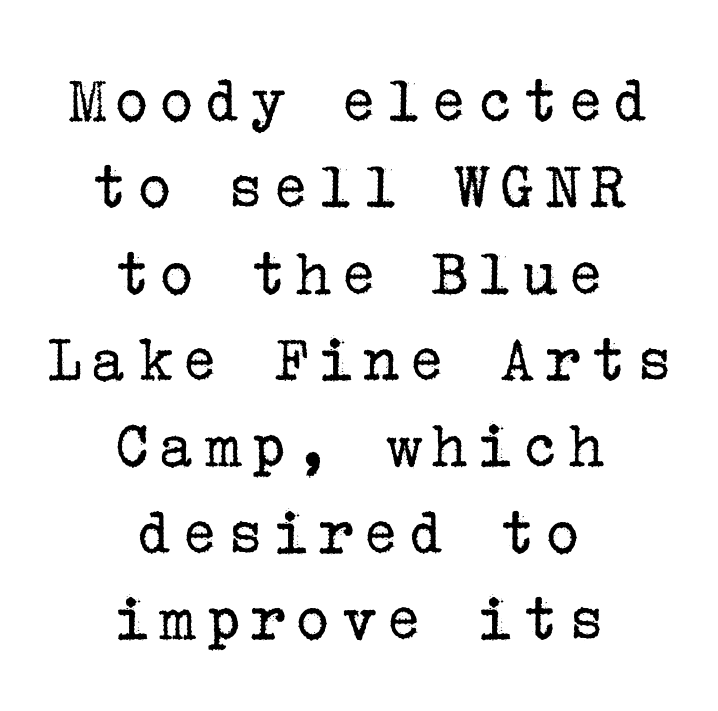
The gap between lines stays unmarked. Centered paragraph, ragged on both sides. Honestly, the row spacing looks completely unremarkable. The face looks like a standard text weight, possibly lighter.
